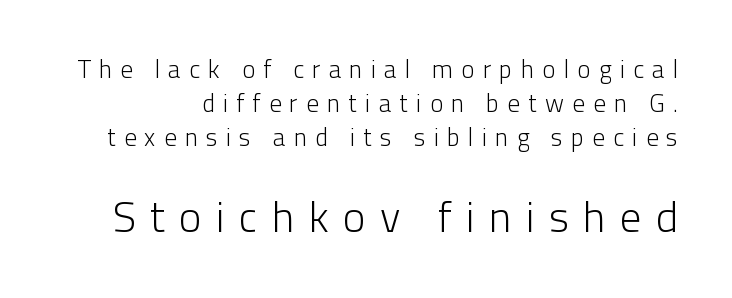
Q: Is the text bold? A: No.
Q: Is the text italic (slanted)? A: No, it is upright.
Q: Is the typeface a serif or a sans-serif typeface? A: Sans-serif.
Q: Is the text underlined? A: No.
Q: Is the spacing between letters normal or unusually wide? A: Unusually wide.
Q: Is the spacing between lines tight, normal or loose? A: Normal.
Q: Which block of text is set in a larger size, the first (top) or the second (bottom)? A: The second (bottom) one.
Q: Width (condensed, normal, or wide)? A: Normal.
Q: Stroke contrast? A: Low.
Q: x-height? A: Medium.
Q: Monospaced? A: No.
